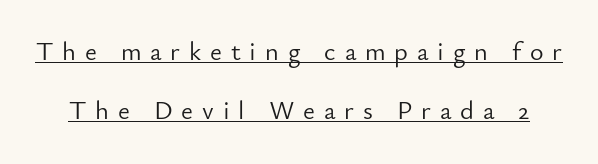
The axis of the letterforms is exactly vertical. Widely set lines give the paragraph a tall, airy silhouette. The letters look calm and open, with moderate or lighter stems. These characters rest on top of a visible drawn line.
